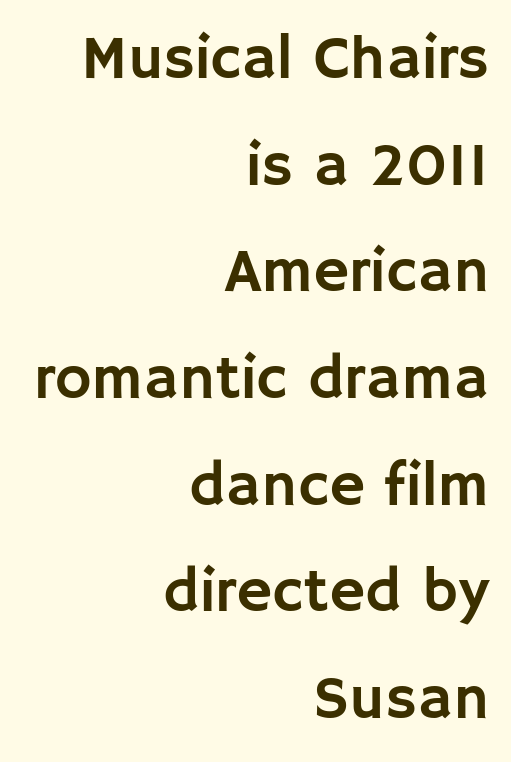
{"serif": "no", "italic": "no", "width": "normal", "stroke_contrast": "low", "x_height": "large", "monospaced": "no", "underline": "no", "align": "right", "line_spacing_ratio": 1.72, "letter_spacing": "normal", "letter_spacing_em": 0.0, "glyph_px": 62}
